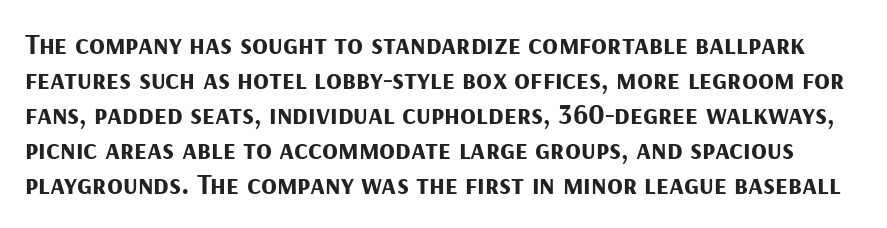
Q: Is the text bold? A: Yes.
Q: Is the text italic (slanted)? A: No, it is upright.
Q: Is the typeface a serif or a sans-serif typeface? A: Sans-serif.
Q: Is the text underlined? A: No.
Q: Is the spacing between letters normal or unusually wide? A: Normal.
Q: Width (condensed, normal, or wide)? A: Normal.
Q: Stroke contrast? A: Medium.
Q: x-height? A: Medium.
Q: Monospaced? A: No.
